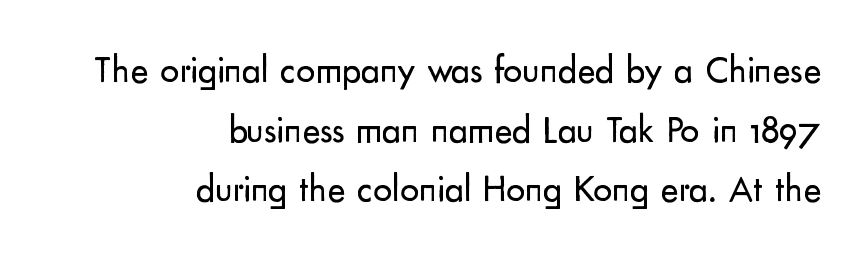
Q: Is the text bold? A: No.
Q: Is the text italic (slanted)? A: No, it is upright.
Q: Is the typeface a serif or a sans-serif typeface? A: Sans-serif.
Q: Is the text underlined? A: No.
Q: How is the paragraph aligned? A: Right-aligned.
Q: Is the spacing between letters normal or unusually wide? A: Normal.
Q: Is the spacing between lines tight, normal or loose? A: Normal.
Q: Width (condensed, normal, or wide)? A: Normal.
Q: Stroke contrast? A: Low.
Q: x-height? A: Small.
Q: Monospaced? A: No.
